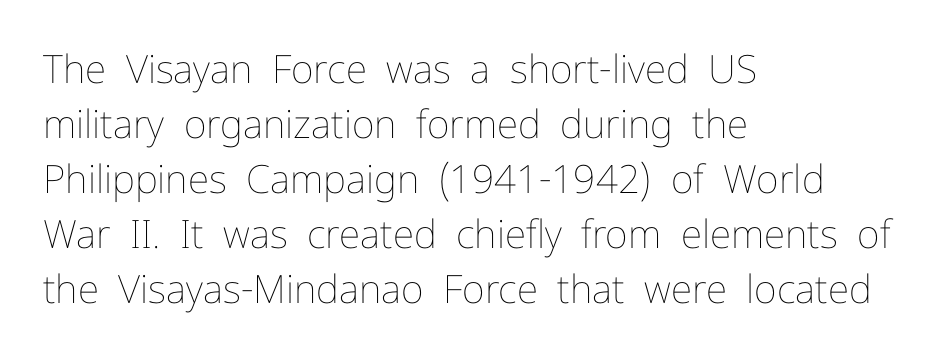
The image shows 39 px thin type, upright; set left-aligned, normal line spacing (1.41x), normal letter spacing, not underlined; low stroke contrast and a medium x-height.
